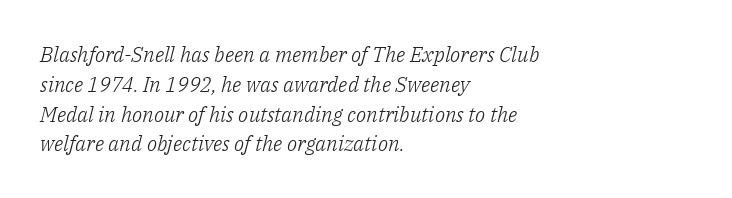
{"italic": "yes", "lean": "right", "slant_degrees": 14, "bold": "no", "underline": "no", "align": "left", "line_spacing": "normal", "line_spacing_ratio": 1.42, "letter_spacing": "normal", "letter_spacing_em": 0.0, "glyph_px": 21}
